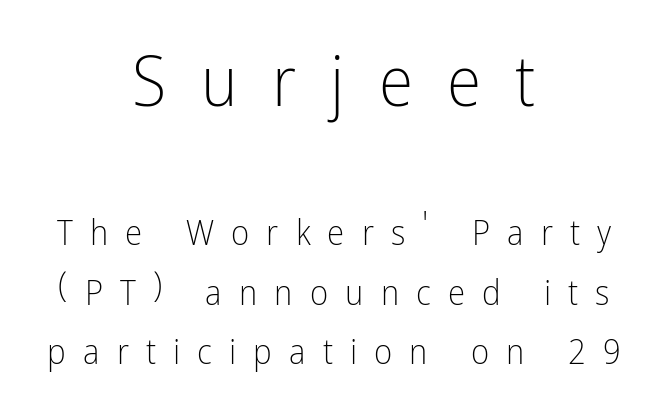
The image shows 70 px light, condensed sans-serif type, upright; set centered, line spacing 1.71x, unusually wide letter spacing (+0.49 em), not underlined; the first (top) block is 2.0x larger; low stroke contrast and a medium x-height.
